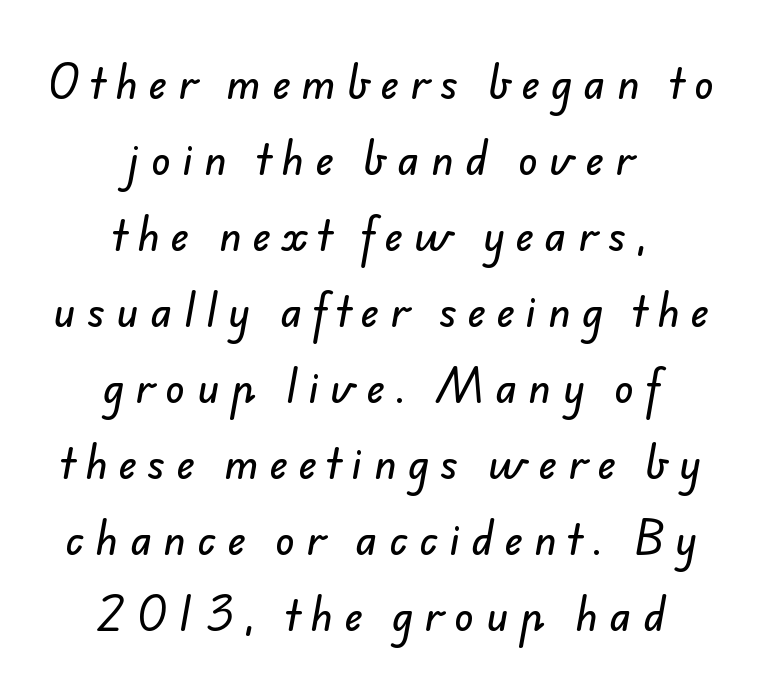
{"serif": "no", "width": "normal", "stroke_contrast": "low", "x_height": "small", "monospaced": "no", "underline": "no", "align": "center", "line_spacing": "loose", "line_spacing_ratio": 1.9, "letter_spacing": "wide", "letter_spacing_em": 0.29, "glyph_px": 40}
